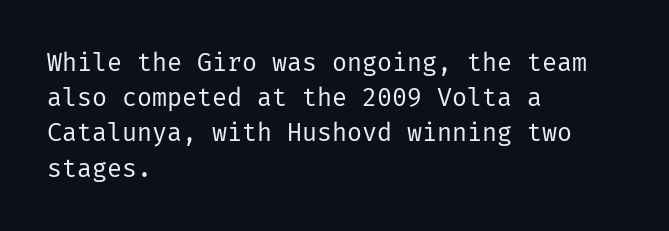
The image shows 25 px text type, upright; set left-aligned, normal line spacing (1.41x), normal letter spacing, not underlined.
